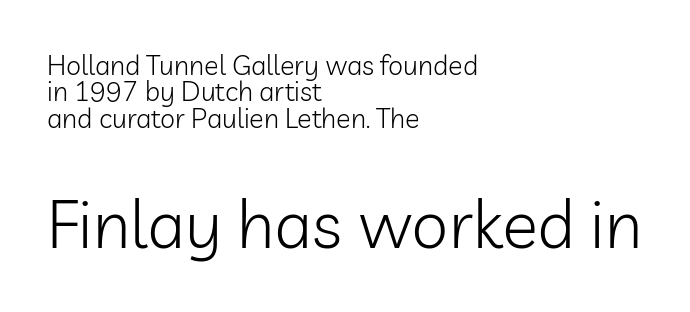
The letters sit at their default tracking, neither squeezed nor spread. The setting favours the left margin, as ordinary paragraphs usually do. These lines were composed using upright roman letters. This block would grow much taller if given ordinary leading; it's compressed now. Font category for this specimen: sans-serif.
